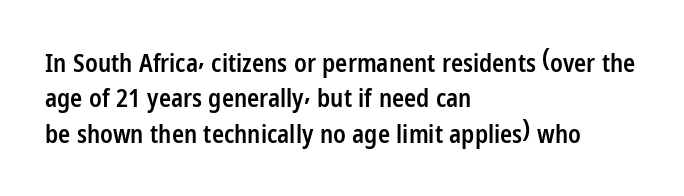
Q: Is the text bold? A: Semi-bold.
Q: Is the text italic (slanted)? A: No, it is upright.
Q: Is the text underlined? A: No.
Q: How is the paragraph aligned? A: Left-aligned.
Q: Is the spacing between letters normal or unusually wide? A: Normal.
Q: Is the spacing between lines tight, normal or loose? A: Normal.
